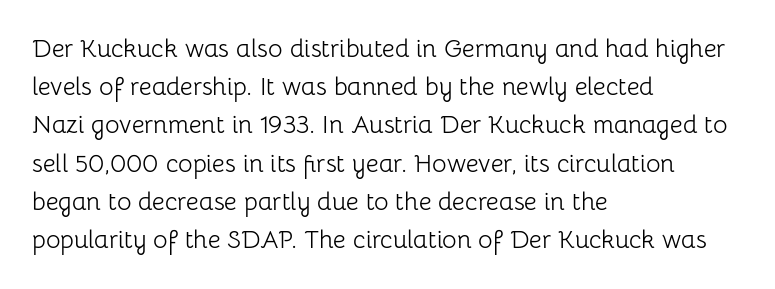
The image shows 25 px text type, upright; set left-aligned, normal line spacing (1.53x), normal letter spacing, not underlined.
